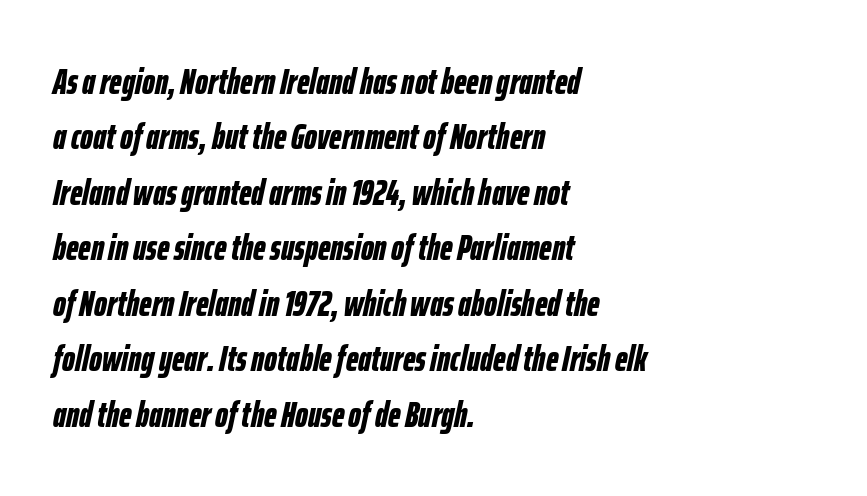
Q: Is the text bold? A: Yes.
Q: Is the text italic (slanted)? A: Yes, it leans right by about 12 degrees.
Q: Is the text underlined? A: No.
Q: How is the paragraph aligned? A: Left-aligned.
Q: Is the spacing between letters normal or unusually wide? A: Normal.
Q: Is the spacing between lines tight, normal or loose? A: Normal.
Q: Width (condensed, normal, or wide)? A: Condensed.
Q: Stroke contrast? A: Low.
Q: x-height? A: Medium.
Q: Monospaced? A: No.
